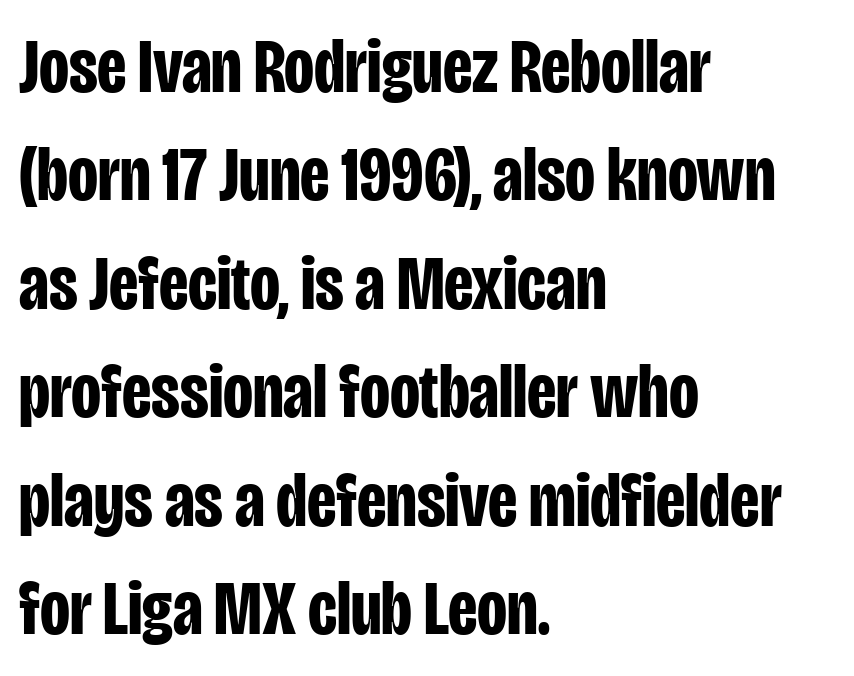
The tracking reads as untouched default to a designer's eye. The passage shown is typed in a proportional face where columns would drift. The typesetting leans heavy: a genuine bold. Students, observe: this is what conventionally led text looks like. Does the type have serifs? No, each stem ends abruptly.
